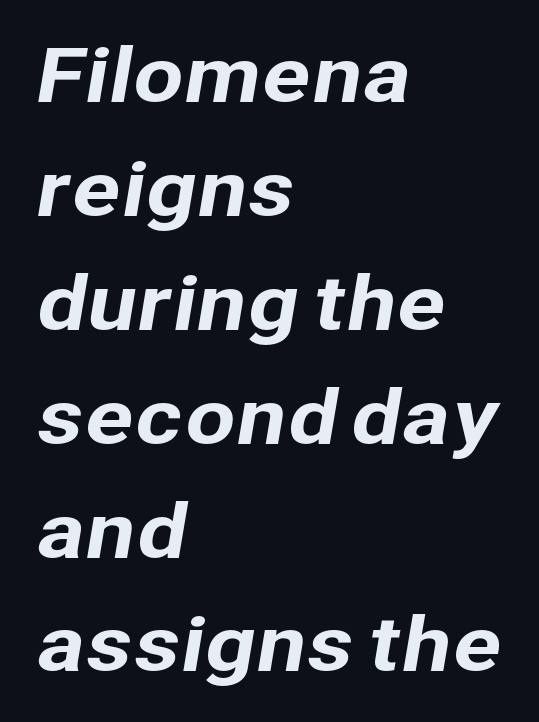
Descenders are the only things crossing below the line. Look at the bottom of the vertical strokes: they stop flat, with no serifs. Line spacing here is normal. Left-aligned paragraph, ragged on the right. The letters advance in unequal steps, a hallmark of proportional type. Look at the tracking — it's just the regular setting, nothing added.
